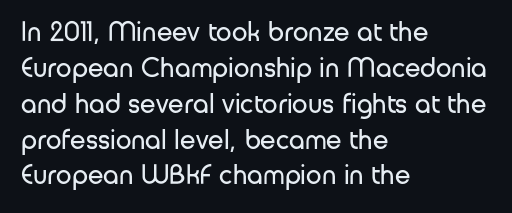
Q: Is the text bold? A: No.
Q: Is the text italic (slanted)? A: No, it is upright.
Q: Is the typeface a serif or a sans-serif typeface? A: Sans-serif.
Q: Is the text underlined? A: No.
Q: How is the paragraph aligned? A: Left-aligned.
Q: Is the spacing between letters normal or unusually wide? A: Normal.
Q: Is the spacing between lines tight, normal or loose? A: Normal.
Q: Width (condensed, normal, or wide)? A: Normal.
Q: Stroke contrast? A: Low.
Q: x-height? A: Medium.
Q: Monospaced? A: No.
